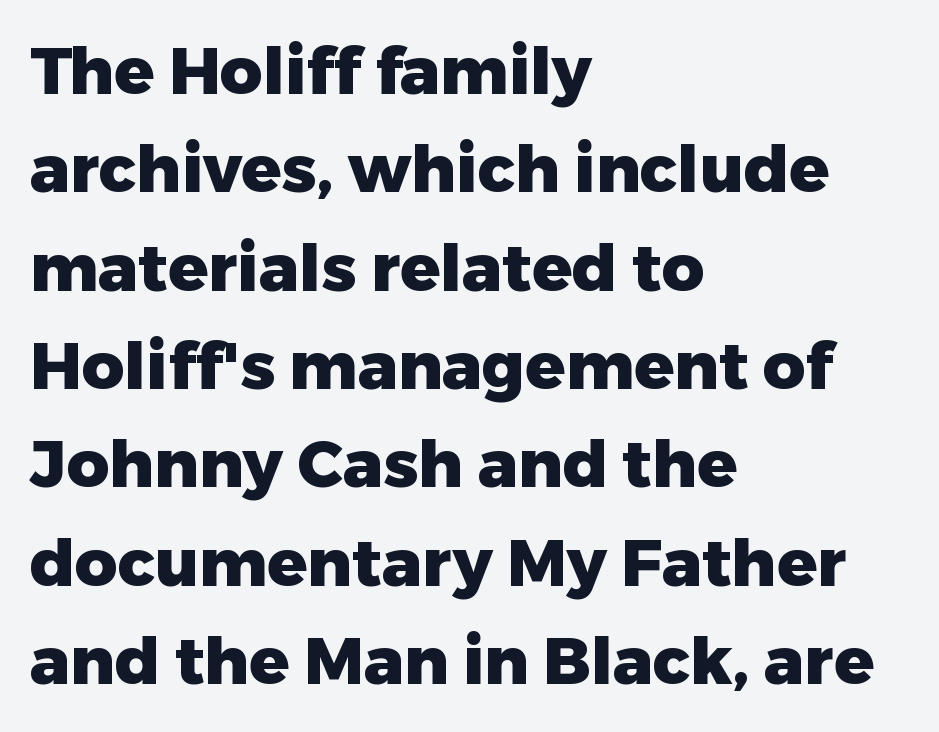
{"serif": "no", "italic": "no", "bold": "yes", "weight": "heavy", "width": "normal", "stroke_contrast": "low", "x_height": "medium", "monospaced": "no", "underline": "no", "align": "left", "line_spacing": "normal", "line_spacing_ratio": 1.49, "letter_spacing": "normal", "letter_spacing_em": 0.0, "glyph_px": 66}
